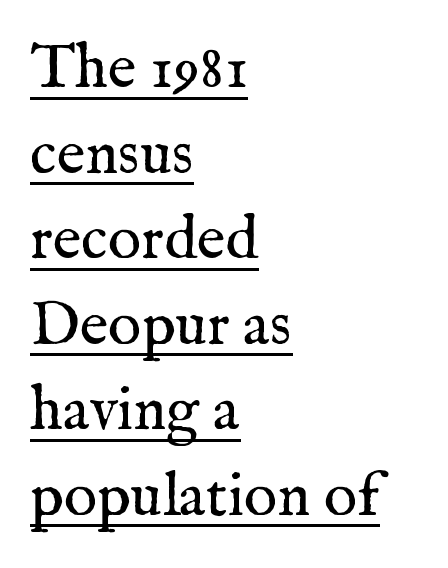
Q: Is the text bold? A: No.
Q: Is the text italic (slanted)? A: No, it is upright.
Q: Is the typeface a serif or a sans-serif typeface? A: Serif.
Q: Is the text underlined? A: Yes.
Q: How is the paragraph aligned? A: Left-aligned.
Q: Is the spacing between letters normal or unusually wide? A: Normal.
Q: Is the spacing between lines tight, normal or loose? A: Normal.
Q: Width (condensed, normal, or wide)? A: Normal.
Q: Stroke contrast? A: Medium.
Q: x-height? A: Medium.
Q: Monospaced? A: No.
